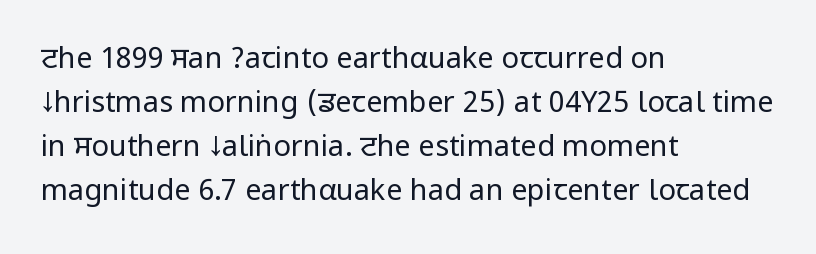
{"serif": "no", "italic": "no", "bold": "no", "weight": "regular", "width": "condensed", "stroke_contrast": "low", "underline": "no", "align": "left", "line_spacing": "normal", "line_spacing_ratio": 1.52, "letter_spacing": "normal", "letter_spacing_em": 0.0, "glyph_px": 29}
